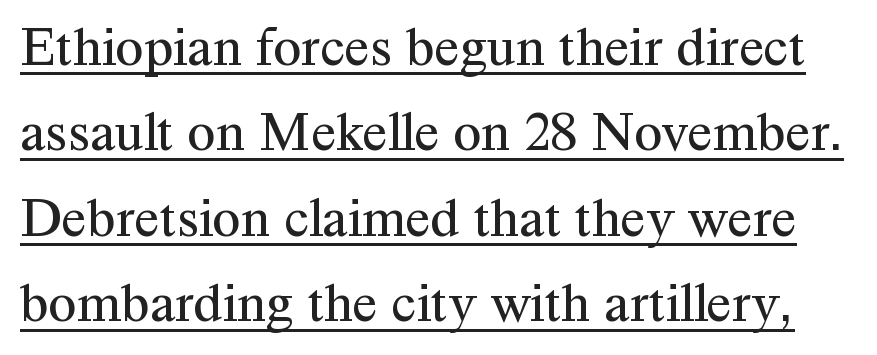
This reads as an unemphasized weight, regular at the heaviest. The typography opts for an upright posture over an oblique one. The rendering keeps characters at their native spacing. Character widths vary here, with narrow letters taking less room than wide ones.
